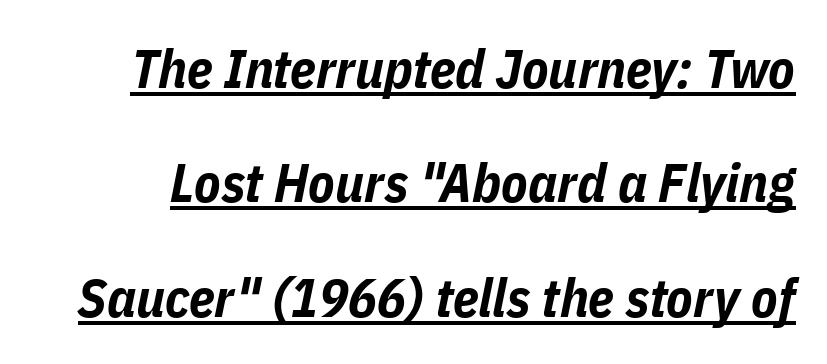
Summary of weight: heavy, a full bold. The whole block is typeset with a tilt. The space between consecutive lines is lavish. This sample uses plain, unmodified letter spacing. The letters advance in unequal steps, a hallmark of proportional type.
